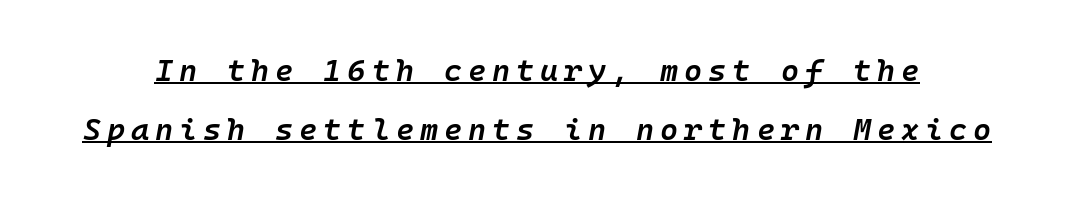
Q: Is the text bold? A: Semi-bold.
Q: Is the text italic (slanted)? A: Yes, it leans right by about 10 degrees.
Q: Is the text underlined? A: Yes.
Q: Is the spacing between lines tight, normal or loose? A: Loose.
Q: Width (condensed, normal, or wide)? A: Normal.
Q: Stroke contrast? A: Low.
Q: x-height? A: Medium.
Q: Monospaced? A: Yes.
